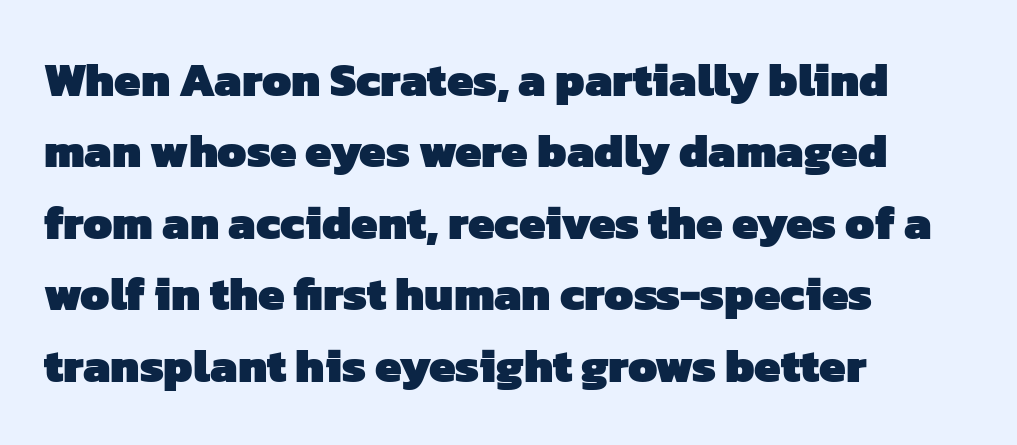
In terms of weight, the rendering is a true, heavy bold. A clean baseline with only descenders dipping below it. Vertically, the passage feels balanced, rows spaced as you'd expect. In terms of letterform style, serifs are entirely absent. Character widths vary here, with narrow letters taking less room than wide ones.
